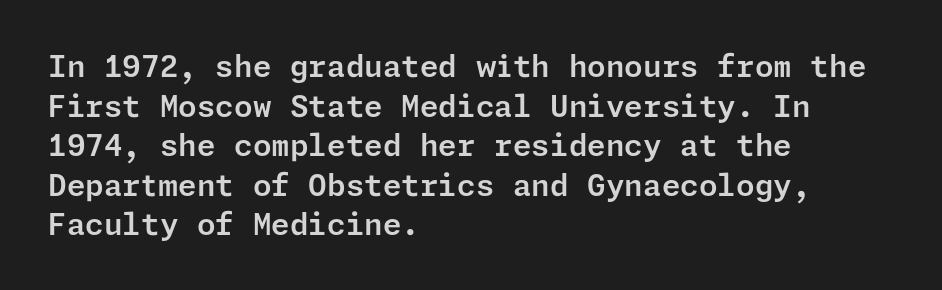
Does the type have serifs? No, each stem ends abruptly. Glance below the letters and you will spot only blank space. Vertical spacing — default. Is there any slant? The stems are plumb. The letterforms sit shoulder to shoulder at normal distance. Horizontally, the lines are justified to the leading edge only.
